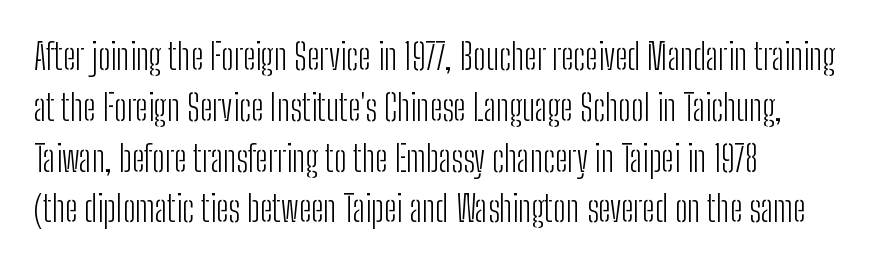
The image shows 36 px light, condensed sans-serif type, upright; set left-aligned, normal line spacing (1.41x), normal letter spacing, not underlined; low stroke contrast and a medium x-height.
